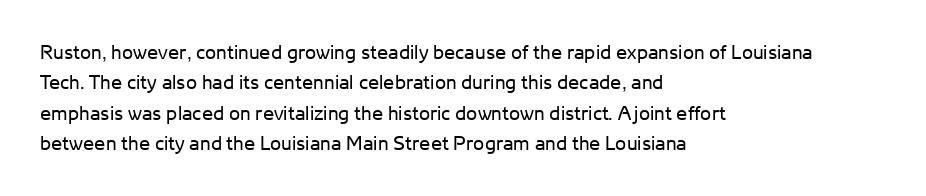
{"italic": "no", "bold": "no", "underline": "no", "align": "left", "line_spacing": "normal", "line_spacing_ratio": 1.52, "letter_spacing": "normal", "letter_spacing_em": 0.0, "glyph_px": 20}
